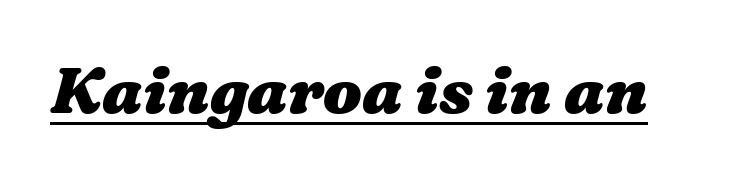
The image shows 64 px heavy, wide type; set normal letter spacing, underlined; medium stroke contrast and a medium x-height.
